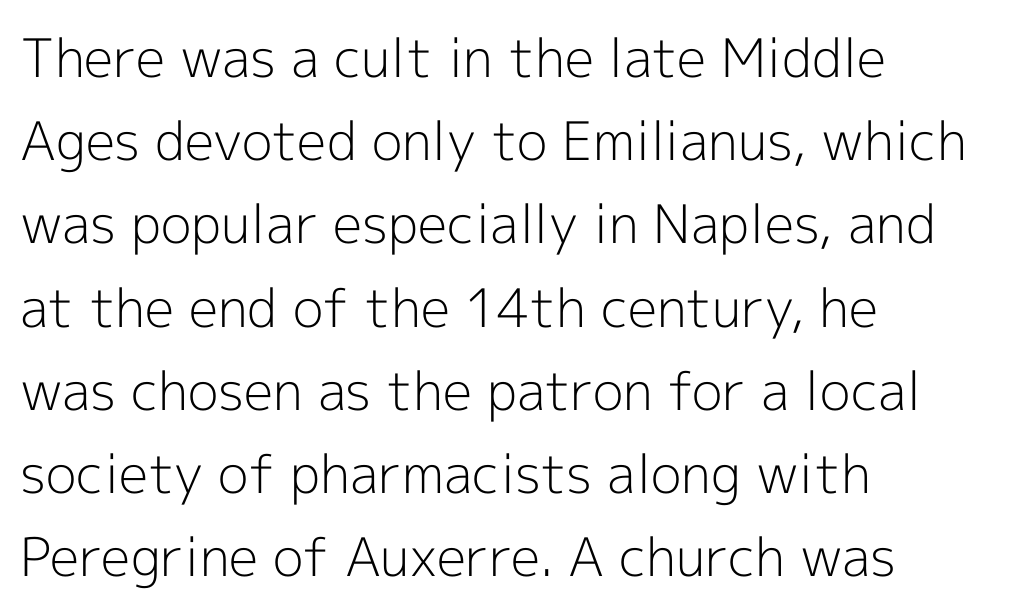
{"serif": "no", "italic": "no", "bold": "no", "weight": "light", "width": "normal", "x_height": "medium", "monospaced": "no", "underline": "no", "align": "left", "line_spacing": "normal", "line_spacing_ratio": 1.57, "letter_spacing": "normal", "letter_spacing_em": 0.0, "glyph_px": 53}
